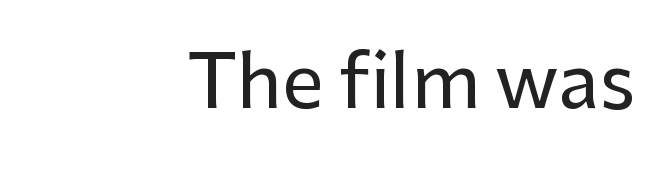
The typeface chosen for these lines omits serifs. Spacing verdict: proportional, widths tailored to each character. The lettering holds an erect, upright posture throughout. Right-aligned paragraph, ragged on the left. Caption: standard tracking, unaltered. The space beneath each line is pristine and unruled.
